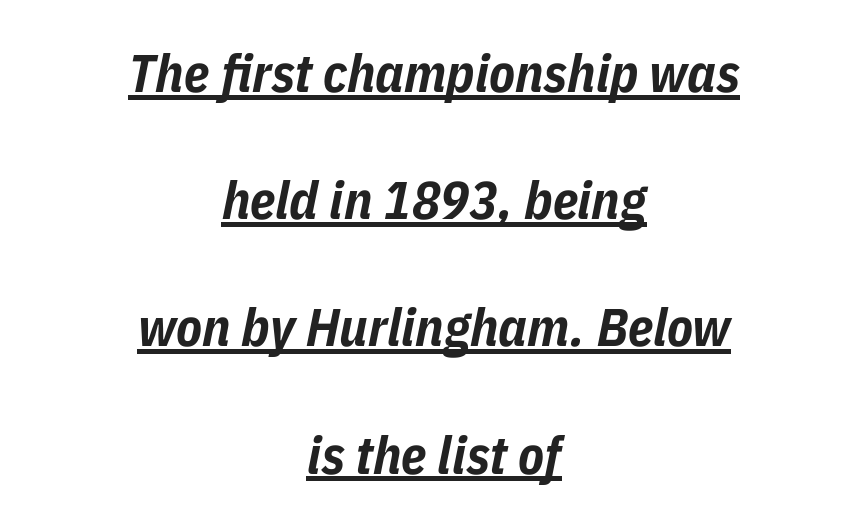
{"italic": "yes", "lean": "right", "slant_degrees": 11, "bold": "yes", "weight": "bold", "width": "condensed", "stroke_contrast": "low", "x_height": "medium", "monospaced": "no", "underline": "yes", "align": "center", "line_spacing": "loose", "line_spacing_ratio": 2.4, "letter_spacing": "normal", "letter_spacing_em": 0.0, "glyph_px": 53}
